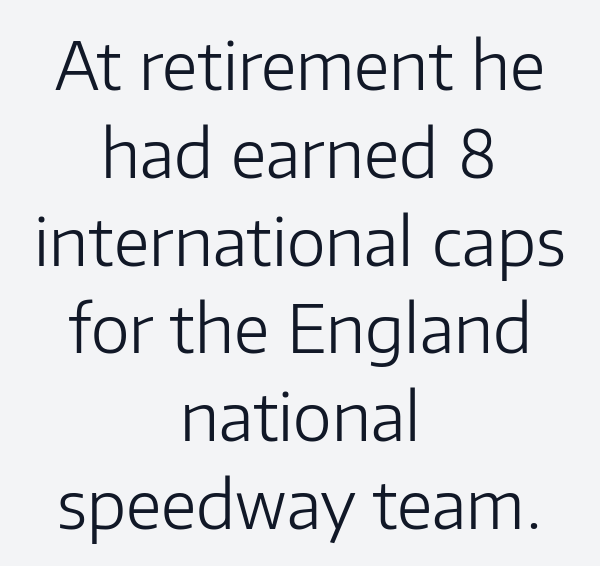
{"serif": "no", "italic": "no", "bold": "no", "weight": "light", "width": "normal", "stroke_contrast": "low", "x_height": "medium", "monospaced": "no", "underline": "no", "align": "center", "line_spacing": "normal", "line_spacing_ratio": 1.33, "letter_spacing": "normal", "letter_spacing_em": 0.0, "glyph_px": 66}
